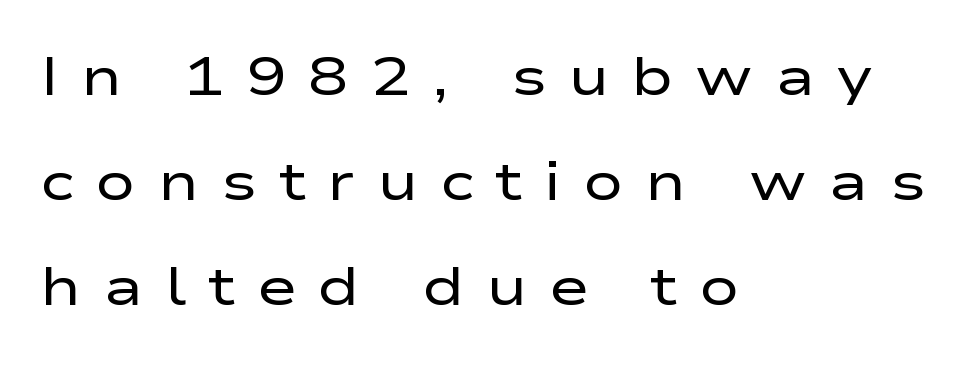
{"serif": "no", "italic": "no", "bold": "no", "weight": "regular", "width": "wide", "stroke_contrast": "low", "x_height": "medium", "monospaced": "no", "underline": "no", "align": "left", "line_spacing": "loose", "line_spacing_ratio": 1.94, "letter_spacing": "wide", "letter_spacing_em": 0.4, "glyph_px": 54}
